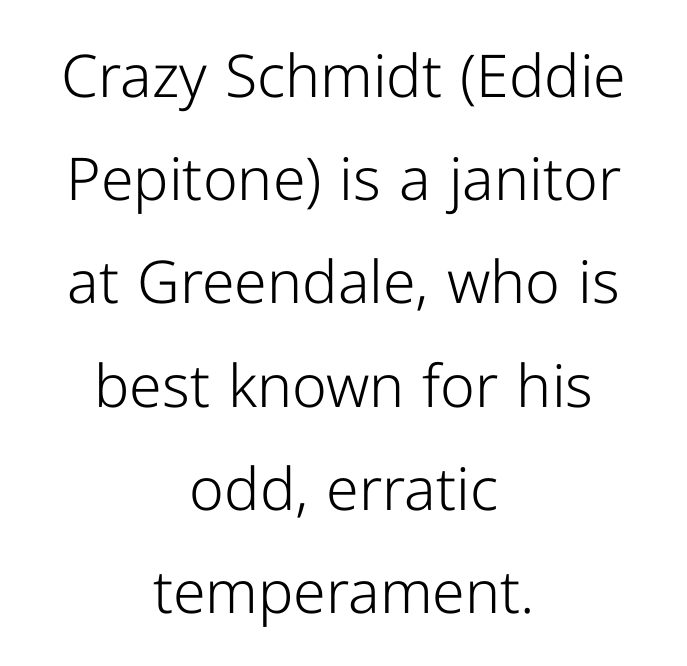
Q: Is the text bold? A: No.
Q: Is the text italic (slanted)? A: No, it is upright.
Q: Is the typeface a serif or a sans-serif typeface? A: Sans-serif.
Q: Is the text underlined? A: No.
Q: How is the paragraph aligned? A: Centered.
Q: Is the spacing between letters normal or unusually wide? A: Normal.
Q: Width (condensed, normal, or wide)? A: Normal.
Q: Stroke contrast? A: Low.
Q: x-height? A: Medium.
Q: Monospaced? A: No.
